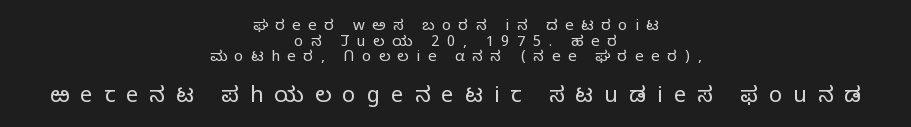
Q: Is the text bold? A: No.
Q: Is the text italic (slanted)? A: No, it is upright.
Q: Is the text underlined? A: No.
Q: How is the paragraph aligned? A: Centered.
Q: Is the spacing between letters normal or unusually wide? A: Unusually wide.
Q: Is the spacing between lines tight, normal or loose? A: Tight.
Q: Which block of text is set in a larger size, the first (top) or the second (bottom)? A: The second (bottom) one.
